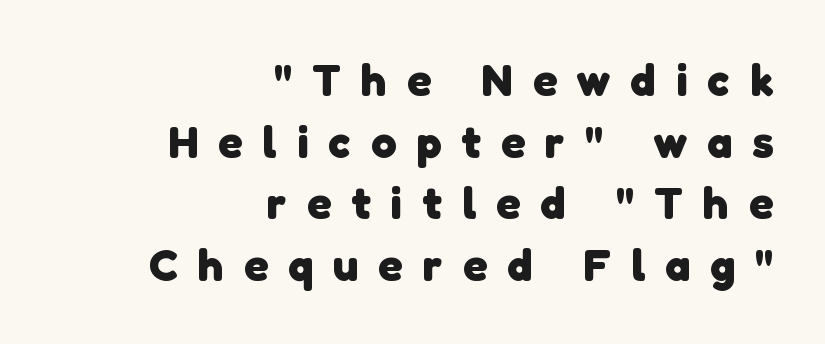
The image shows 45 px heavy sans-serif type; set right-aligned, normal line spacing (1.37x), unusually wide letter spacing (+0.45 em), not underlined; low stroke contrast and a medium x-height.
